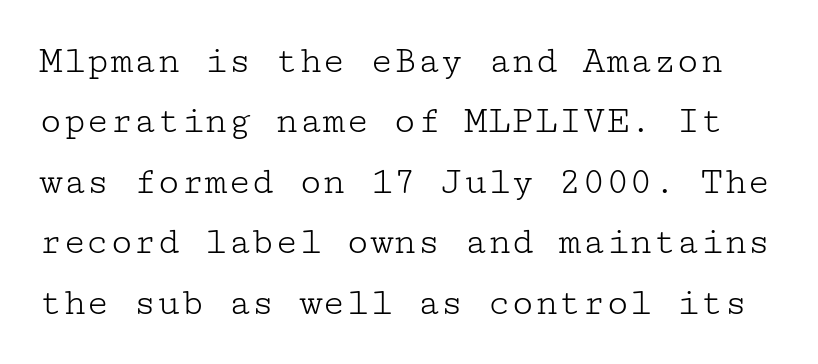
The image shows 39 px light, wide serif type, upright; set normal line spacing (1.55x), normal letter spacing, not underlined; low stroke contrast and a medium x-height.
